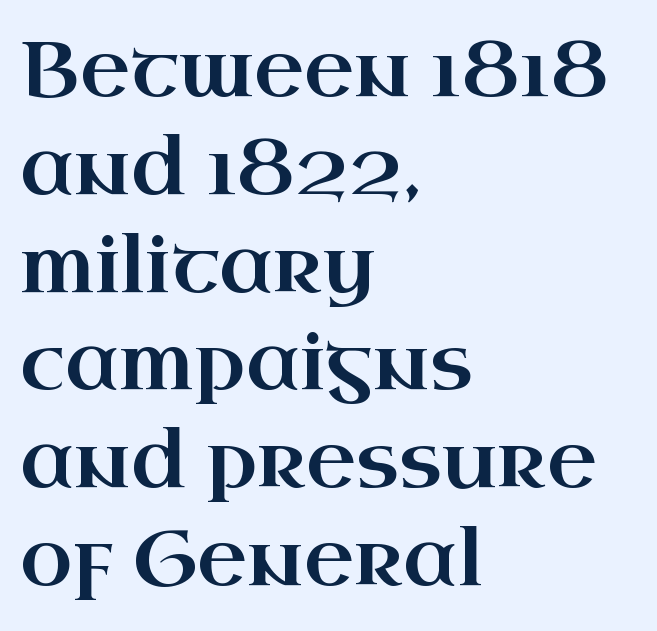
Proportional: the letters do not fall into vertical columns. Upright lettering throughout. Students, note that the glyphs here touch the page at normal intervals. Layout note: lines flush left. No word sits above an underline. Look at the bottom of the vertical strokes: they flare into serifs here.
